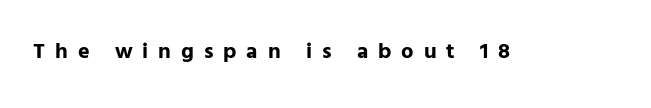
The strip under each line holds only bare page. A typesetter would mark this as roman, not italic. Each word looks stretched out because of the extra space between its letters. These words are printed bold, with thick strokes throughout.
